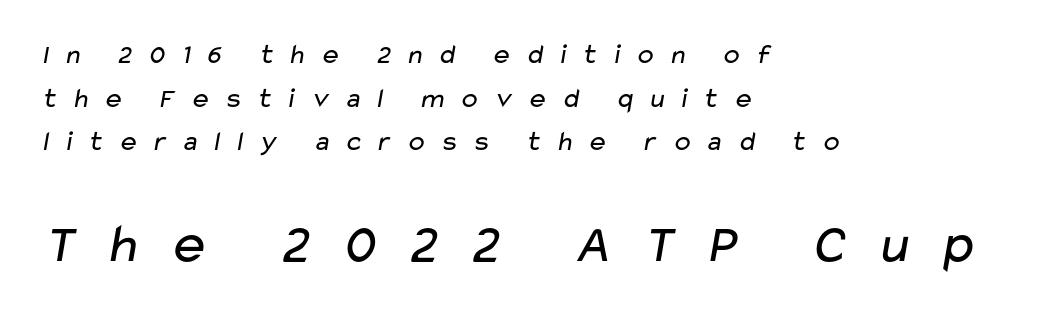
Q: Is the text bold? A: No.
Q: Is the typeface a serif or a sans-serif typeface? A: Sans-serif.
Q: Is the text underlined? A: No.
Q: How is the paragraph aligned? A: Left-aligned.
Q: Is the spacing between letters normal or unusually wide? A: Unusually wide.
Q: Is the spacing between lines tight, normal or loose? A: Normal.
Q: Which block of text is set in a larger size, the first (top) or the second (bottom)? A: The second (bottom) one.
Q: Width (condensed, normal, or wide)? A: Wide.
Q: Stroke contrast? A: Low.
Q: x-height? A: Medium.
Q: Monospaced? A: No.
